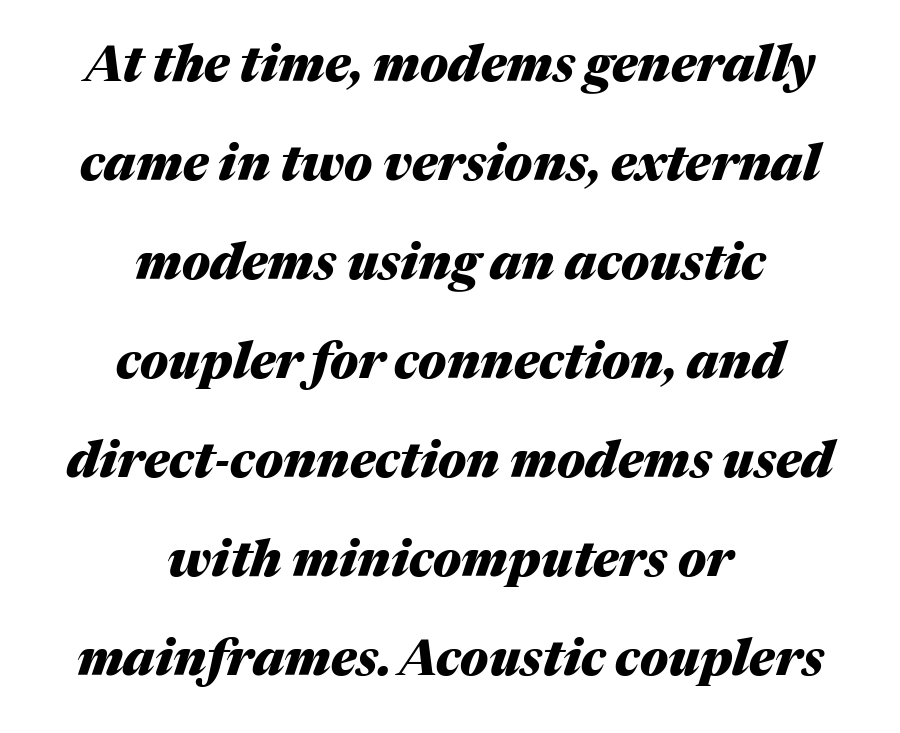
{"italic": "yes", "lean": "right", "slant_degrees": 17, "bold": "yes", "weight": "heavy", "width": "normal", "stroke_contrast": "medium", "x_height": "medium", "monospaced": "no", "underline": "no", "align": "center", "line_spacing": "loose", "line_spacing_ratio": 1.98, "letter_spacing": "normal", "letter_spacing_em": 0.0, "glyph_px": 50}
